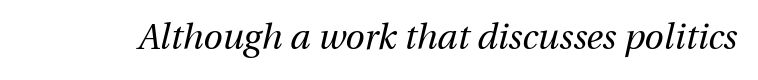
The image shows 35 px regular-weight type, italic (leaning right); set normal letter spacing, not underlined; medium stroke contrast and a medium x-height.
